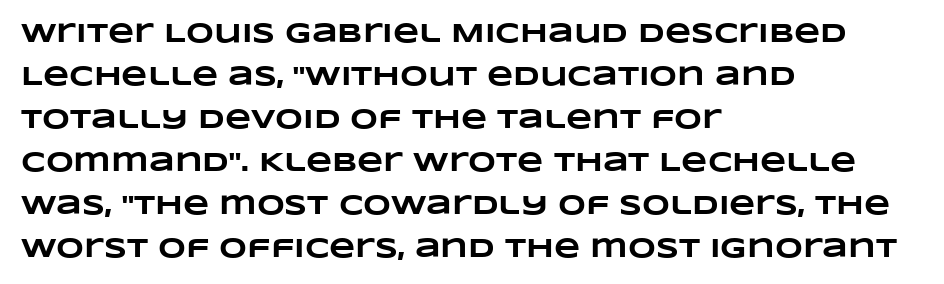
This rendering uses left alignment, leaving the right contour irregular. The foot of each line stays bare and open. Baseline-to-baseline distance is the conventional proportion of letter height. Default kerning and tracking; the words read as compact shapes. In terms of weight, the rendering is a true, heavy bold.
